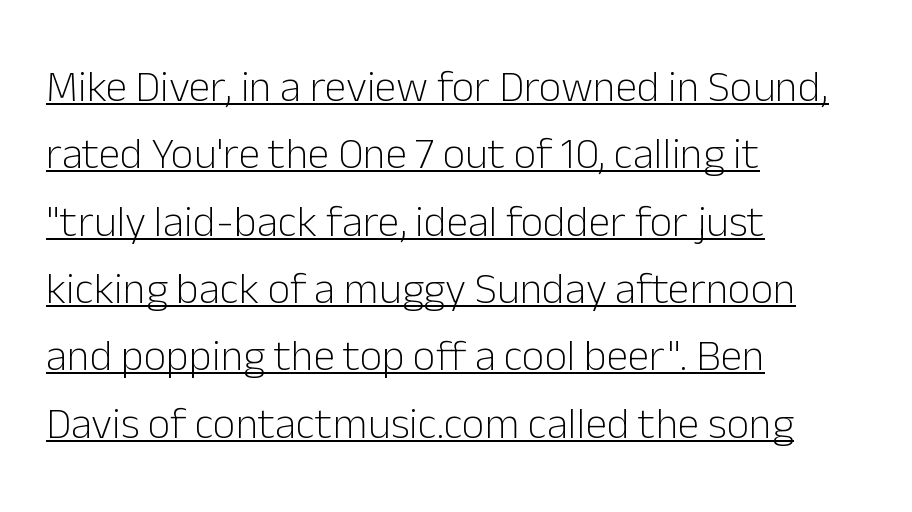
{"serif": "no", "italic": "no", "bold": "no", "weight": "light", "width": "normal", "stroke_contrast": "low", "x_height": "medium", "monospaced": "no", "underline": "yes", "align": "left", "line_spacing": "normal", "line_spacing_ratio": 1.53, "letter_spacing": "normal", "letter_spacing_em": 0.0, "glyph_px": 44}
